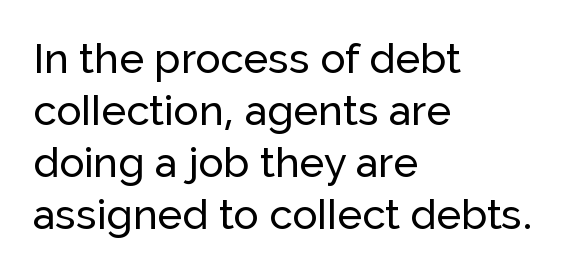
The image shows 42 px sans-serif type, upright; set left-aligned, line spacing 1.24x, normal letter spacing, not underlined; low stroke contrast and a medium x-height.
